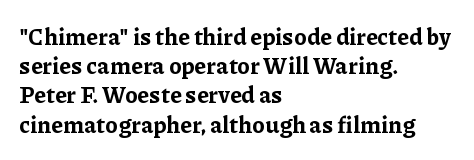
{"italic": "no", "bold": "yes", "underline": "no", "align": "left", "line_spacing": "normal", "line_spacing_ratio": 1.27, "letter_spacing": "normal", "letter_spacing_em": 0.0, "glyph_px": 23}
